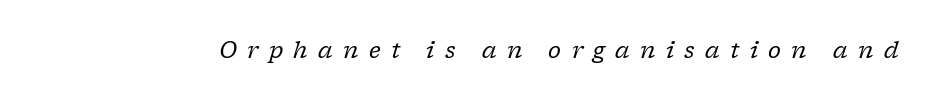
Q: Is the text bold? A: No.
Q: Is the text italic (slanted)? A: Yes, it leans right by about 17 degrees.
Q: Is the text underlined? A: No.
Q: Is the spacing between letters normal or unusually wide? A: Unusually wide.
